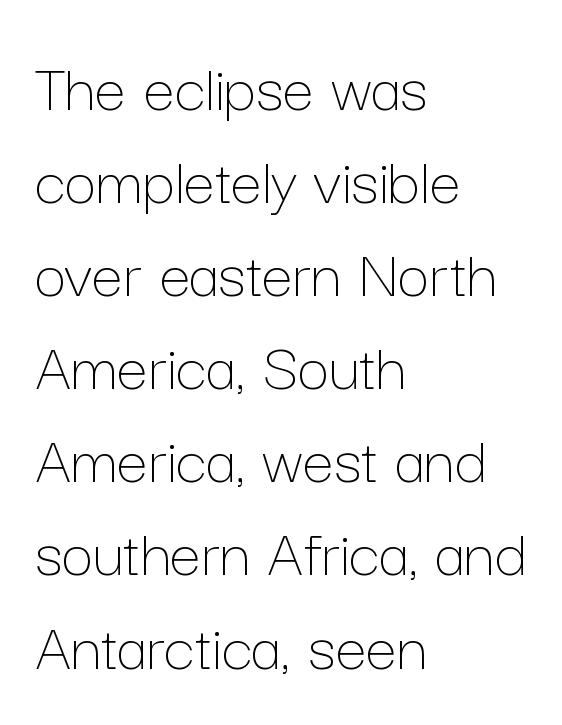
The rendering keeps characters at their native spacing. The passage is arranged the way most books set body copy — flush left. These glyphs show unthickened strokes, regular width or finer. A roman cut, with each character standing at attention. A typesetter would call this proportional, since set widths differ per character. One glance says typical: line gaps are just what's usual.
